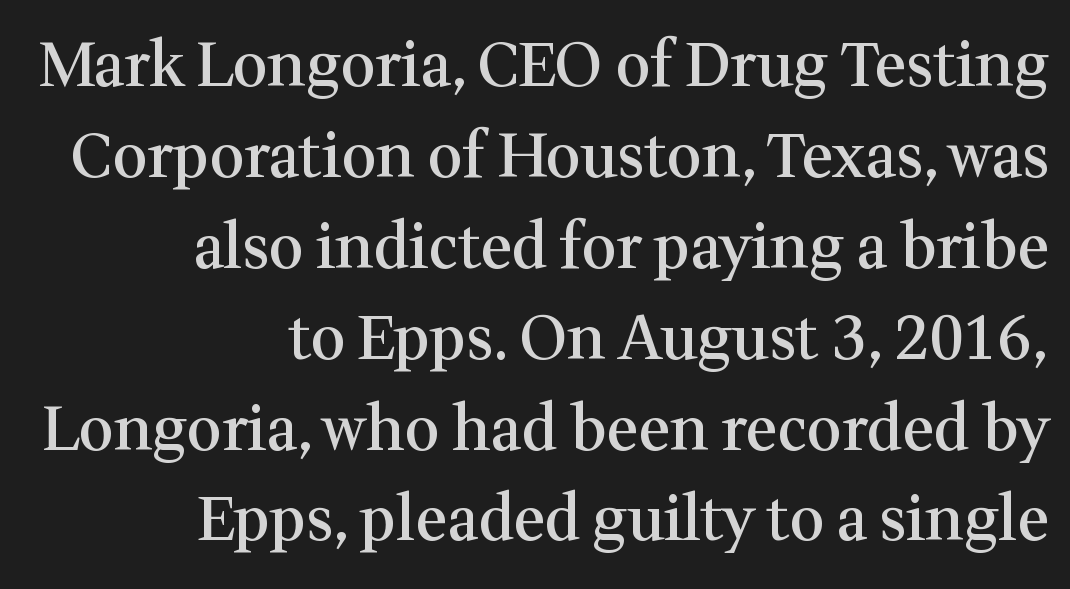
Q: Is the text bold? A: Semi-bold.
Q: Is the text italic (slanted)? A: No, it is upright.
Q: Is the typeface a serif or a sans-serif typeface? A: Serif.
Q: Is the text underlined? A: No.
Q: How is the paragraph aligned? A: Right-aligned.
Q: Is the spacing between letters normal or unusually wide? A: Normal.
Q: Is the spacing between lines tight, normal or loose? A: Normal.
Q: Width (condensed, normal, or wide)? A: Normal.
Q: Stroke contrast? A: Medium.
Q: x-height? A: Medium.
Q: Monospaced? A: No.
